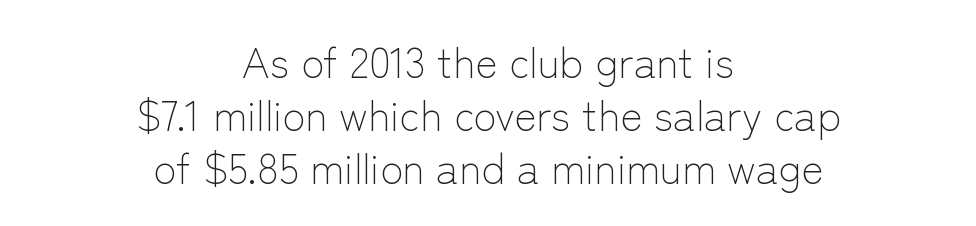
How would I describe the line gaps? Plain and ordinary. The lettering stays uniformly vertical, giving the passage a roman look. Inter-character spacing is left at the font's built-in metrics. Short and long lines alike share a common midpoint. This sample has the flowing, uneven cadence of proportional lettering.
